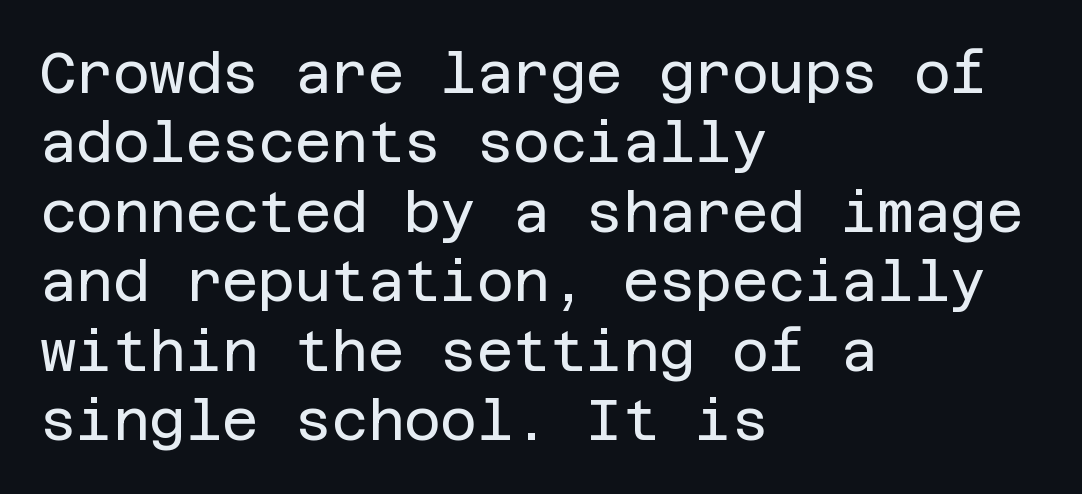
Q: Is the text bold? A: No.
Q: Is the text italic (slanted)? A: No, it is upright.
Q: Is the typeface a serif or a sans-serif typeface? A: Sans-serif.
Q: Is the text underlined? A: No.
Q: How is the paragraph aligned? A: Left-aligned.
Q: Is the spacing between letters normal or unusually wide? A: Normal.
Q: Width (condensed, normal, or wide)? A: Normal.
Q: Stroke contrast? A: Low.
Q: x-height? A: Large.
